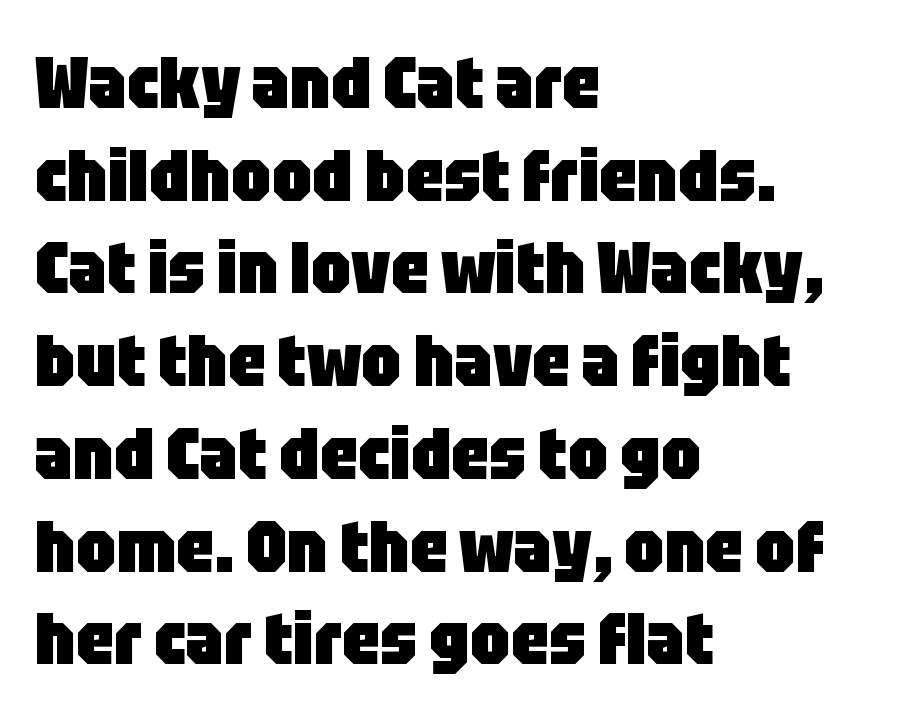
The image shows 73 px heavy, condensed sans-serif type, upright; set left-aligned, normal line spacing (1.27x), normal letter spacing, not underlined; low stroke contrast and a large x-height.
